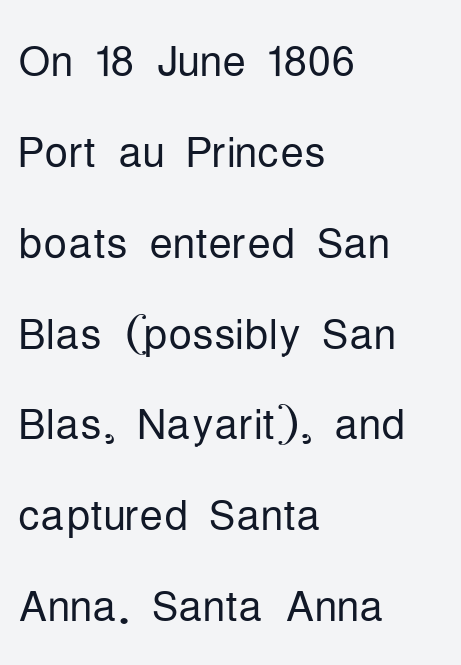
Stems here are at most as thick as an everyday book face. The lines sit at an ordinary, default distance from one another. Tracking here is standard; glyphs follow each other at the usual distance. Vertical strokes here are truly vertical. This rendering features lettering with no underline. Short and long lines alike share a common starting point at left.
